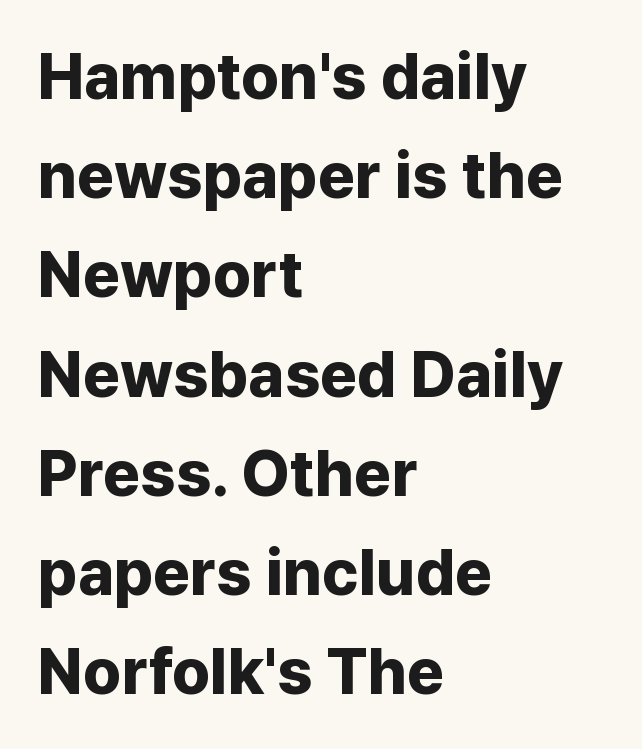
The image shows 64 px bold sans-serif type, upright; set left-aligned, normal line spacing (1.55x), normal letter spacing, not underlined; low stroke contrast and a medium x-height.
